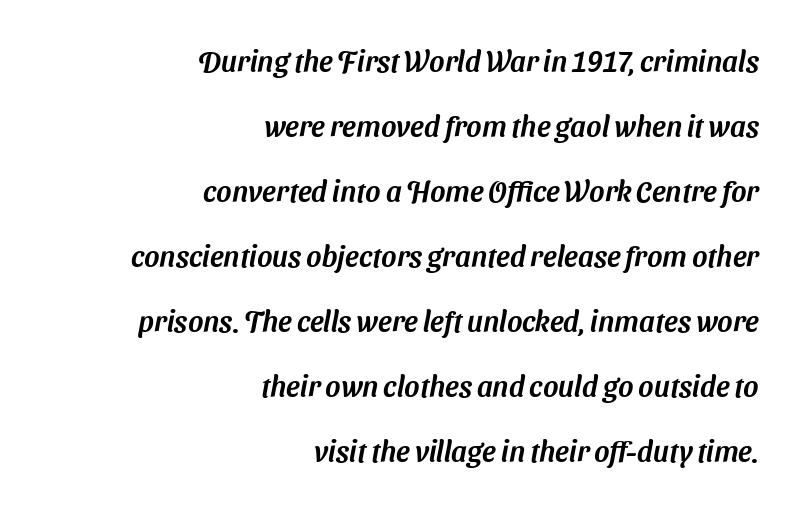
Q: Is the typeface a serif or a sans-serif typeface? A: Sans-serif.
Q: Is the text underlined? A: No.
Q: How is the paragraph aligned? A: Right-aligned.
Q: Is the spacing between letters normal or unusually wide? A: Normal.
Q: Is the spacing between lines tight, normal or loose? A: Loose.
Q: Width (condensed, normal, or wide)? A: Normal.
Q: Stroke contrast? A: Medium.
Q: x-height? A: Medium.
Q: Monospaced? A: No.
